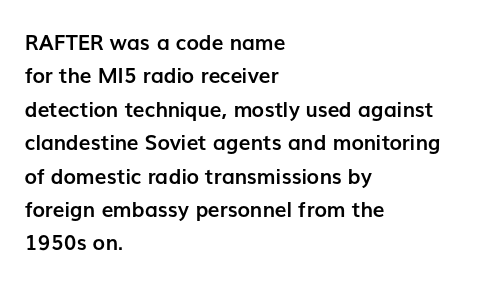
The image shows 21 px bold type, upright; set left-aligned, normal line spacing (1.59x), normal letter spacing, not underlined.
